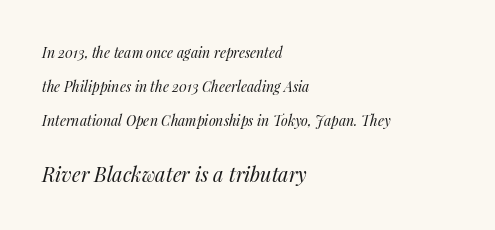
Lines of text with bare space underneath. Widely set lines give the paragraph a tall, airy silhouette. Of the two passages, the one underneath uses the larger point size. The letters look calm and open, with moderate or lighter stems. Here the glyphs are tracked normally, forming tight word shapes. Layout note: lines flush left.
